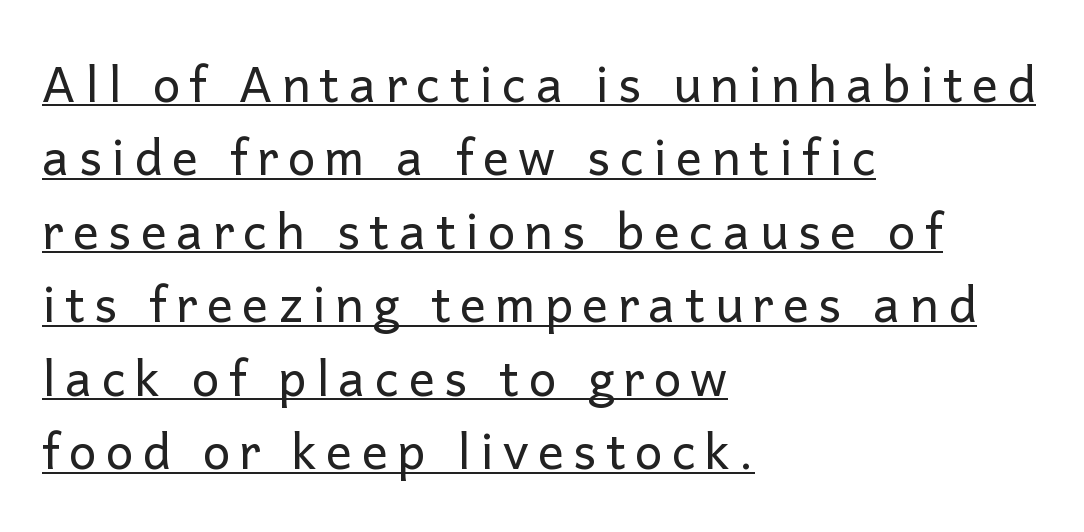
The image shows 49 px regular-weight sans-serif type, upright; set left-aligned, normal line spacing (1.5x), underlined; low stroke contrast and a medium x-height.
